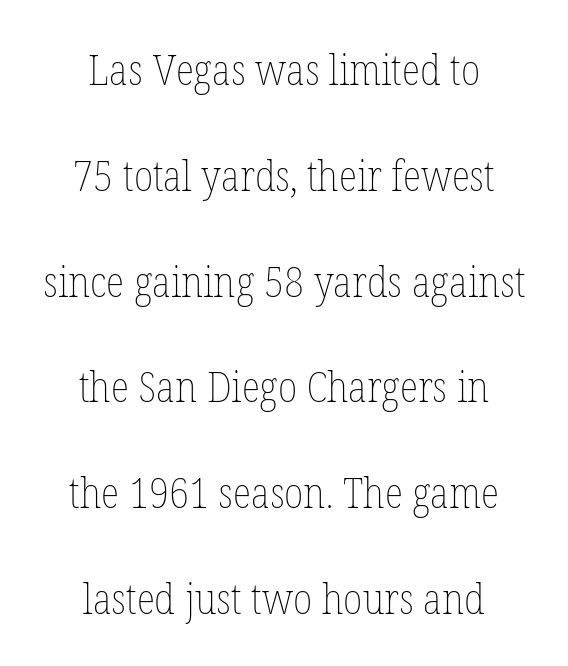
The passage shown has conventional tracking throughout. Any mark beneath the type? The region is blank. You could not count columns in this text — the font is proportionally spaced. A quiet, ordinary-to-light weight characterises the typeface.
